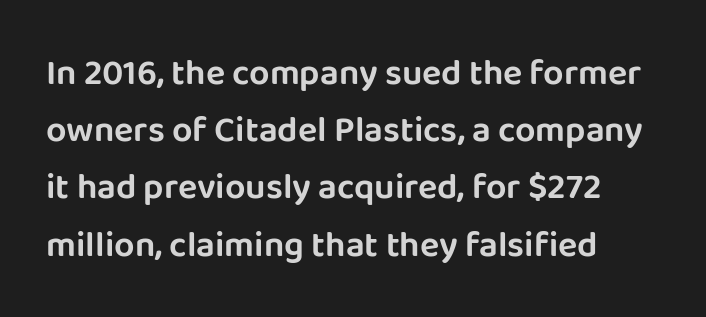
Varying glyph widths throughout — classic text-font behaviour. The text was rendered using a sans face with plain stroke endings. This is roman type, the default non-slanted kind. Reading down the column, the eye jumps a familiar distance to each next line.
